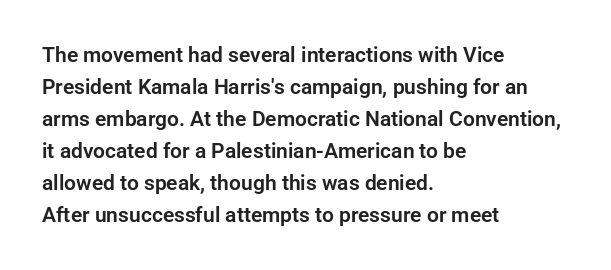
The image shows 21 px text type, upright; set left-aligned, normal line spacing (1.52x), normal letter spacing, not underlined.
